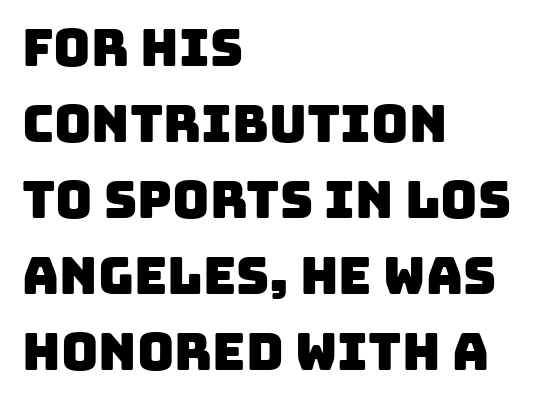
{"serif": "no", "width": "normal", "stroke_contrast": "low", "x_height": "large", "monospaced": "no", "underline": "no", "align": "left", "line_spacing": "normal", "line_spacing_ratio": 1.49, "letter_spacing": "normal", "letter_spacing_em": 0.0, "glyph_px": 51}
